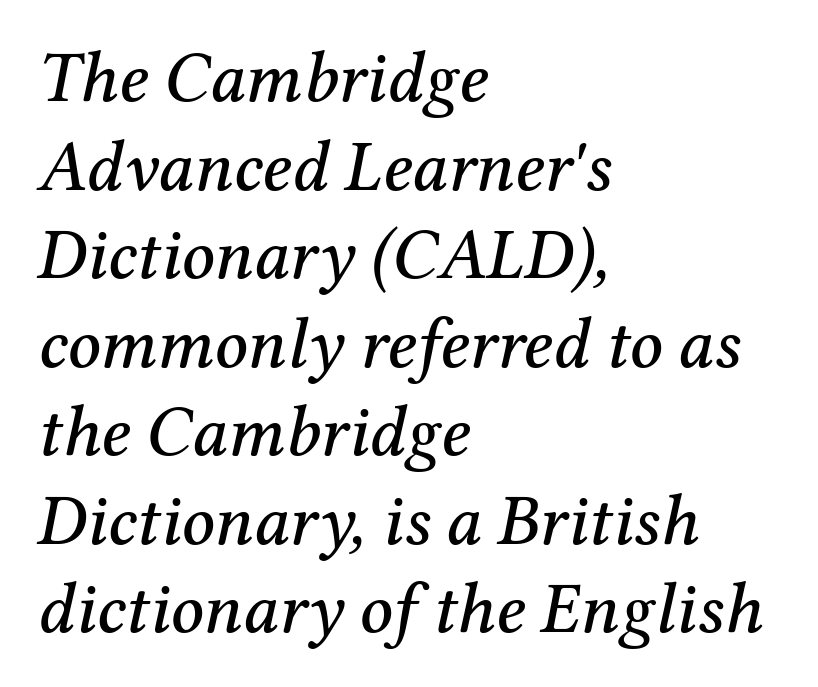
{"serif": "yes", "italic": "yes", "lean": "right", "slant_degrees": 12, "width": "normal", "stroke_contrast": "medium", "x_height": "medium", "monospaced": "no", "underline": "no", "align": "left", "line_spacing_ratio": 1.23, "letter_spacing": "normal", "letter_spacing_em": 0.0, "glyph_px": 72}
